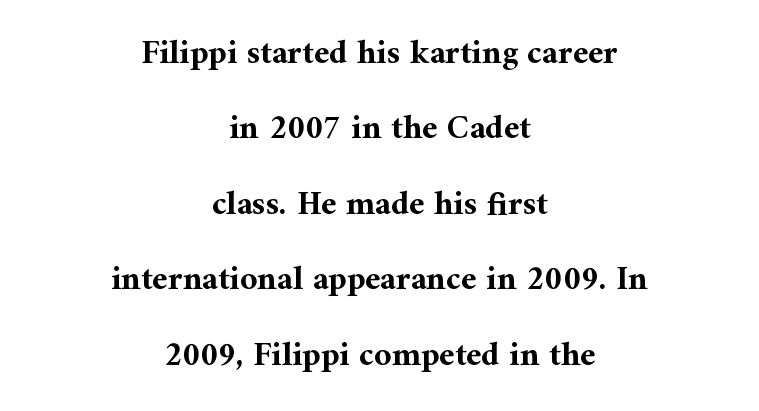
{"serif": "yes", "italic": "no", "bold": "yes", "weight": "bold", "width": "normal", "stroke_contrast": "medium", "x_height": "medium", "monospaced": "no", "underline": "no", "align": "center", "line_spacing": "loose", "line_spacing_ratio": 2.22, "letter_spacing": "normal", "letter_spacing_em": 0.0, "glyph_px": 34}
